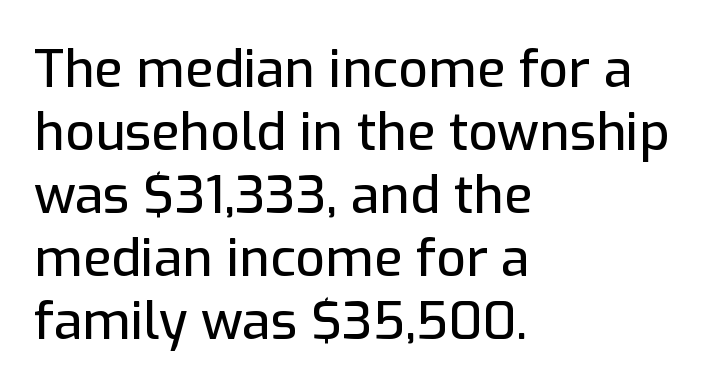
The image shows 52 px sans-serif type, upright; set left-aligned, line spacing 1.21x, normal letter spacing, not underlined; low stroke contrast and a medium x-height.
